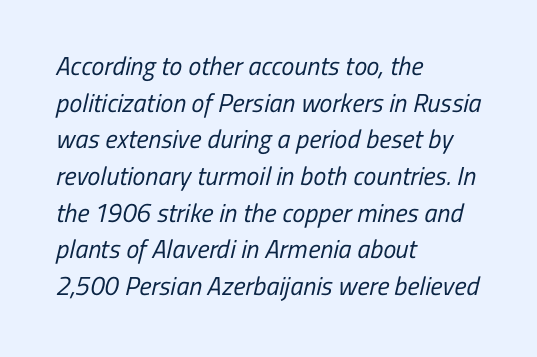
The image shows 26 px text type; set left-aligned, normal line spacing (1.41x), normal letter spacing, not underlined.
